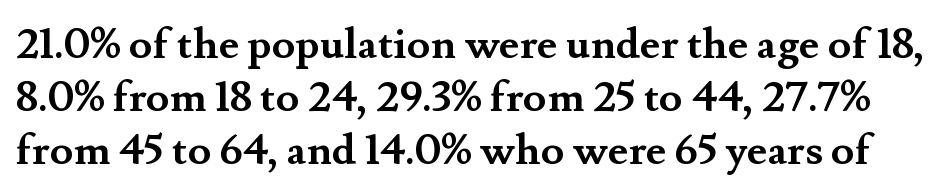
Q: Is the text bold? A: Yes.
Q: Is the text italic (slanted)? A: No, it is upright.
Q: Is the typeface a serif or a sans-serif typeface? A: Serif.
Q: Is the text underlined? A: No.
Q: Is the spacing between letters normal or unusually wide? A: Normal.
Q: Width (condensed, normal, or wide)? A: Normal.
Q: Stroke contrast? A: Medium.
Q: x-height? A: Small.
Q: Monospaced? A: No.
